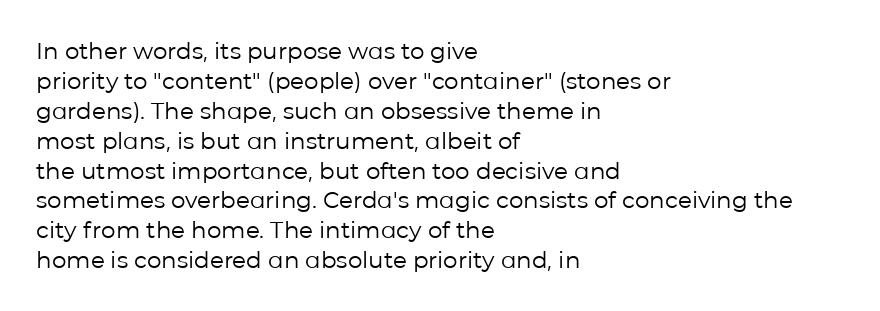
The image shows 23 px text type, upright; set left-aligned, normal line spacing (1.3x), normal letter spacing, not underlined.
